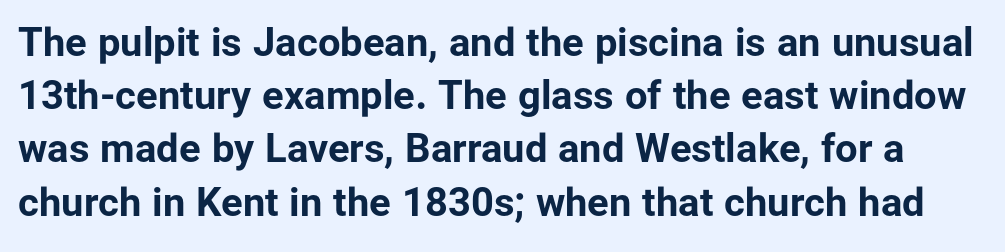
{"serif": "no", "italic": "no", "bold": "yes", "weight": "bold", "width": "normal", "stroke_contrast": "low", "x_height": "medium", "monospaced": "no", "underline": "no", "line_spacing": "normal", "line_spacing_ratio": 1.33, "letter_spacing": "normal", "letter_spacing_em": 0.0, "glyph_px": 40}
